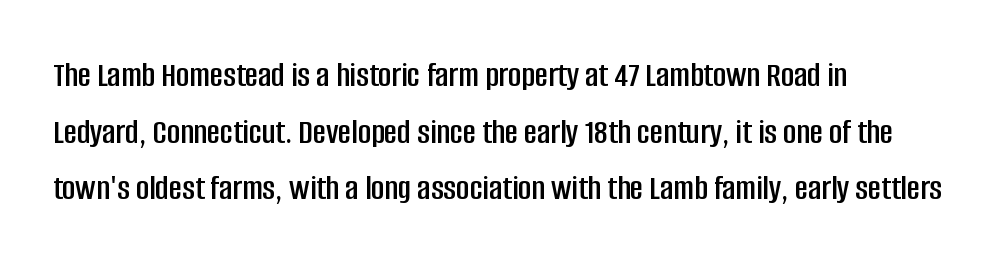
Examine the stroke ends and you'll find no serifs. Check under the words: just untouched page. Does the lettering tilt? It doesn't — this is upright. Line starts are locked; line ends wander.
